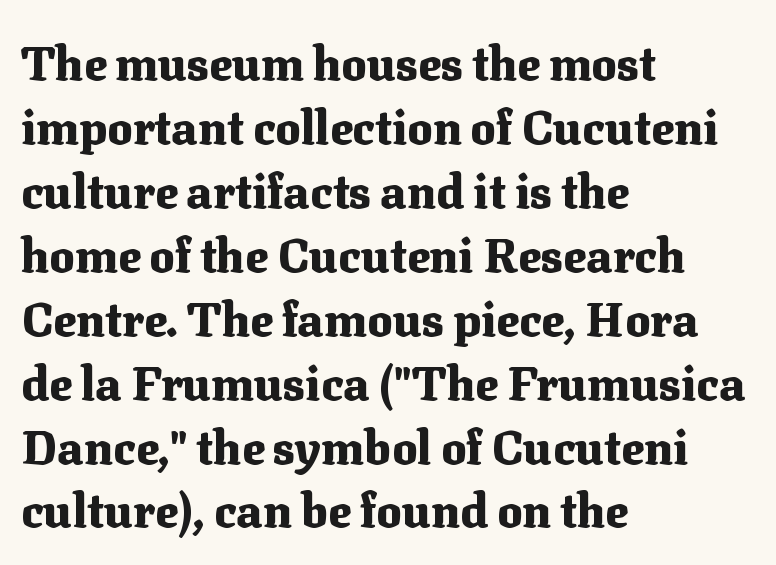
These lines are rendered in a variable-pitch font. Heavy-handed strokes throughout: this text is bold. This is serif lettering, the kind often seen in printed books. No word sits above an underline. Nothing unusual about the tracking: characters are spaced as the font intends.
